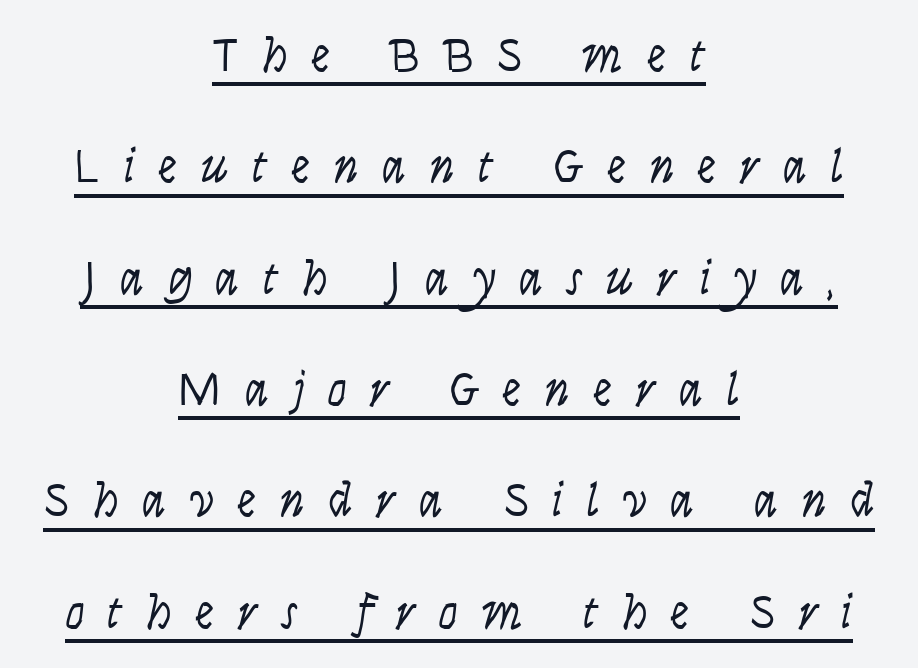
{"serif": "no", "bold": "no", "weight": "light", "width": "condensed", "stroke_contrast": "low", "x_height": "large", "monospaced": "no", "underline": "yes", "align": "center", "line_spacing": "loose", "line_spacing_ratio": 2.32, "letter_spacing": "wide", "letter_spacing_em": 0.49, "glyph_px": 48}
